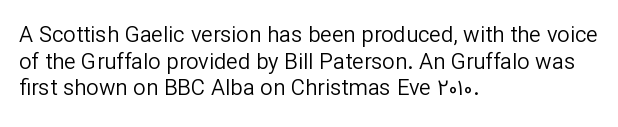
The image shows 22 px text type, upright; set left-aligned, line spacing 1.21x, normal letter spacing, not underlined.
